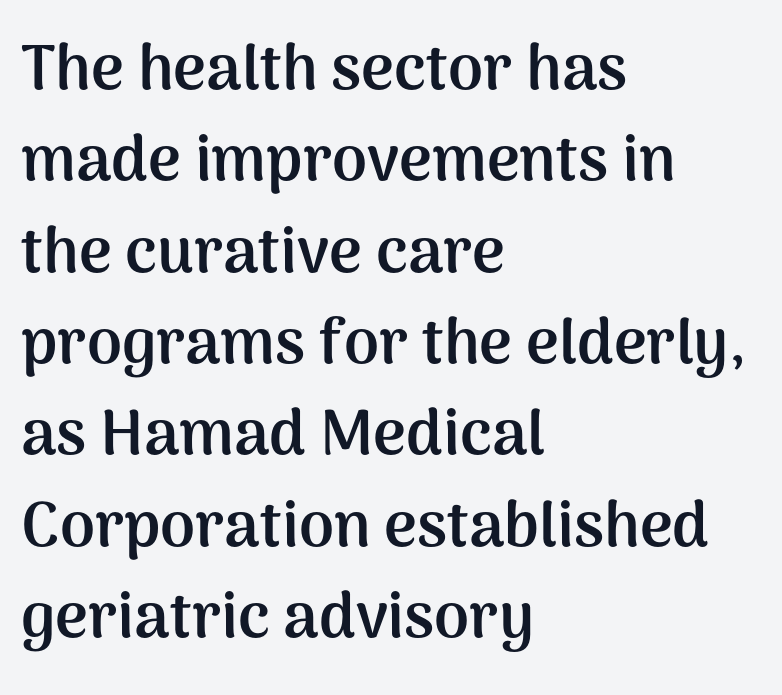
The image shows 63 px semibold sans-serif type, upright; set left-aligned, normal line spacing (1.45x), normal letter spacing, not underlined; medium stroke contrast and a medium x-height.
